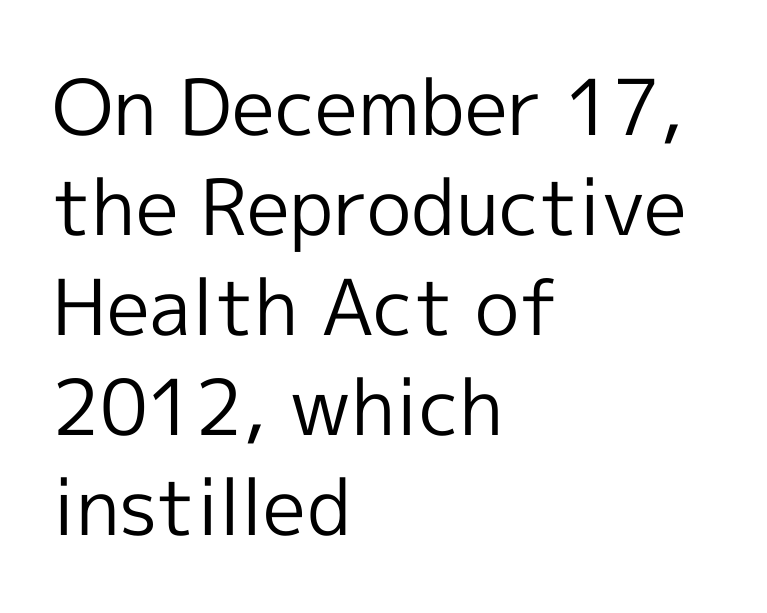
{"serif": "no", "italic": "no", "bold": "no", "weight": "regular", "width": "normal", "x_height": "medium", "monospaced": "no", "underline": "no", "align": "left", "line_spacing": "normal", "line_spacing_ratio": 1.3, "letter_spacing": "normal", "letter_spacing_em": 0.0, "glyph_px": 77}
